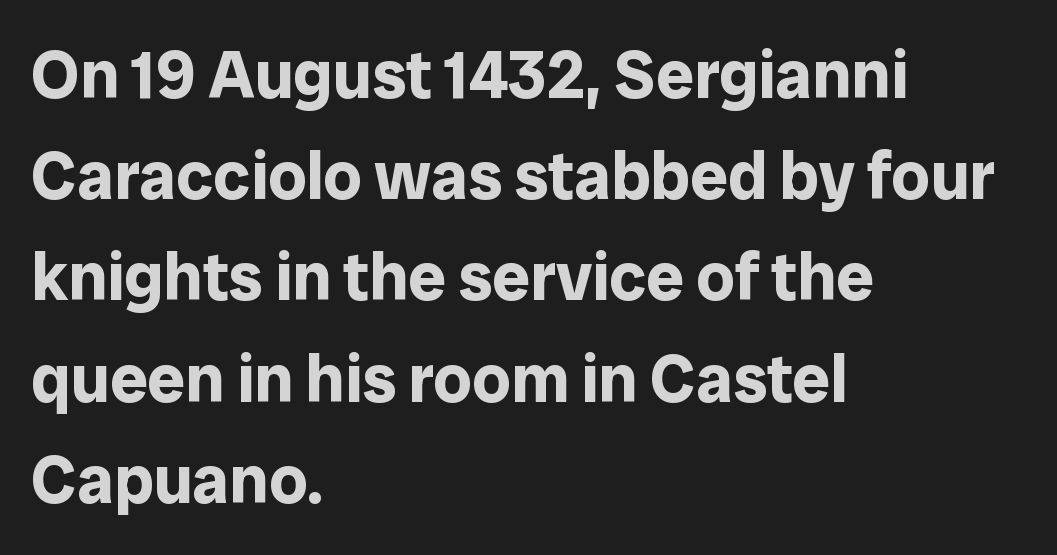
{"serif": "no", "italic": "no", "bold": "yes", "weight": "bold", "width": "normal", "stroke_contrast": "low", "x_height": "medium", "monospaced": "no", "underline": "no", "align": "left", "line_spacing": "normal", "line_spacing_ratio": 1.51, "letter_spacing": "normal", "letter_spacing_em": 0.0, "glyph_px": 67}
